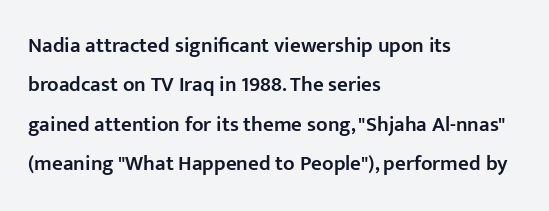
Q: Is the text bold? A: Semi-bold.
Q: Is the text italic (slanted)? A: No, it is upright.
Q: Is the text underlined? A: No.
Q: How is the paragraph aligned? A: Left-aligned.
Q: Is the spacing between letters normal or unusually wide? A: Normal.
